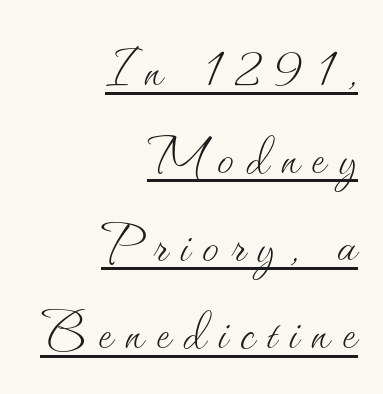
The image shows 67 px thin type; set right-aligned, normal line spacing (1.31x), underlined; medium stroke contrast and a small x-height.
